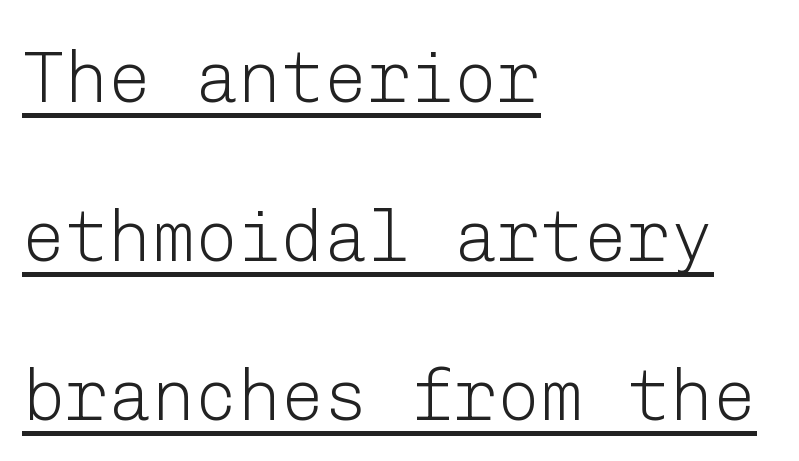
{"serif": "no", "italic": "no", "bold": "no", "weight": "light", "width": "normal", "stroke_contrast": "low", "x_height": "medium", "underline": "yes", "align": "left", "line_spacing": "loose", "line_spacing_ratio": 2.21, "letter_spacing": "normal", "letter_spacing_em": 0.0, "glyph_px": 72}
